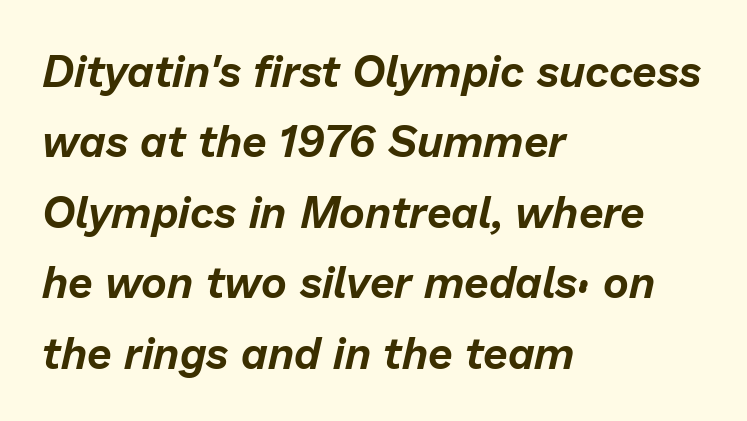
The image shows 44 px text type, italic (leaning right); set left-aligned, normal line spacing (1.6x), normal letter spacing, not underlined; low stroke contrast and a medium x-height.
